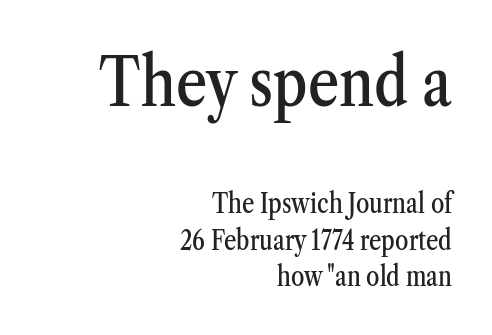
Small tapered or slab feet sit at the stroke ends, so this counts as serif. Descenders hang freely into open space. Note the varied advance widths — an 'i' is clearly narrower than an 'm'. Posture: vertical. The vertical gap from one line to the next is medium.
